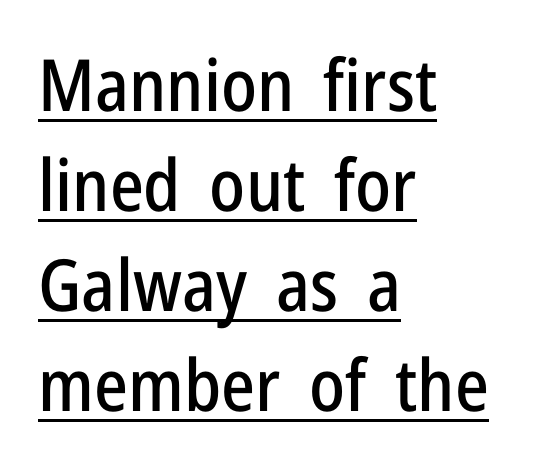
The image shows 72 px condensed sans-serif type, upright; set left-aligned, normal line spacing (1.39x), normal letter spacing, underlined; low stroke contrast and a medium x-height.
